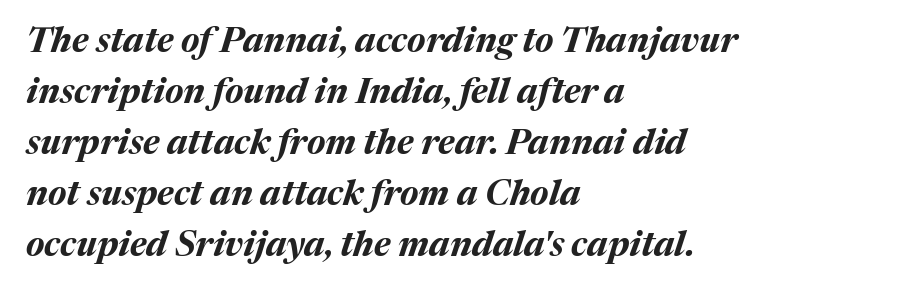
{"italic": "yes", "lean": "right", "slant_degrees": 17, "bold": "yes", "weight": "bold", "width": "normal", "stroke_contrast": "medium", "x_height": "medium", "monospaced": "no", "underline": "no", "align": "left", "line_spacing": "normal", "line_spacing_ratio": 1.46, "letter_spacing": "normal", "letter_spacing_em": 0.0, "glyph_px": 35}
